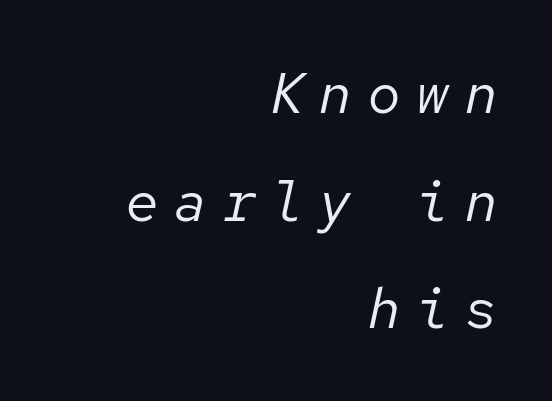
Teacher's note: observe the even right margin — that is flush-right alignment. Characters are canted at an angle relative to the baseline's perpendicular. A typesetter would call this monospace, since all characters share one set width. You could only call the tracking loose — the letters float apart.
